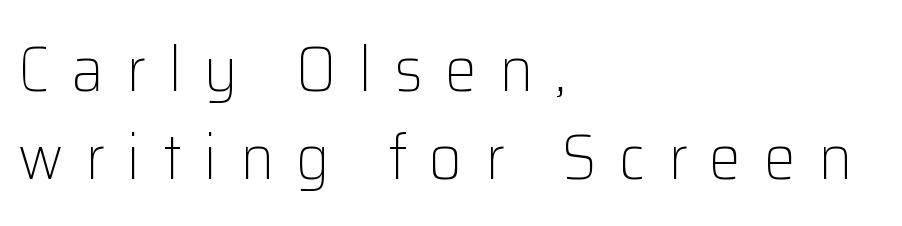
Note the varied advance widths — an 'i' is clearly narrower than an 'm'. Students, note that the glyphs here are deliberately spaced far apart. The block of text has a typical density, with ordinary space between rows. No extra ink here — the face is not bold. Plain, unruled lines of type.
